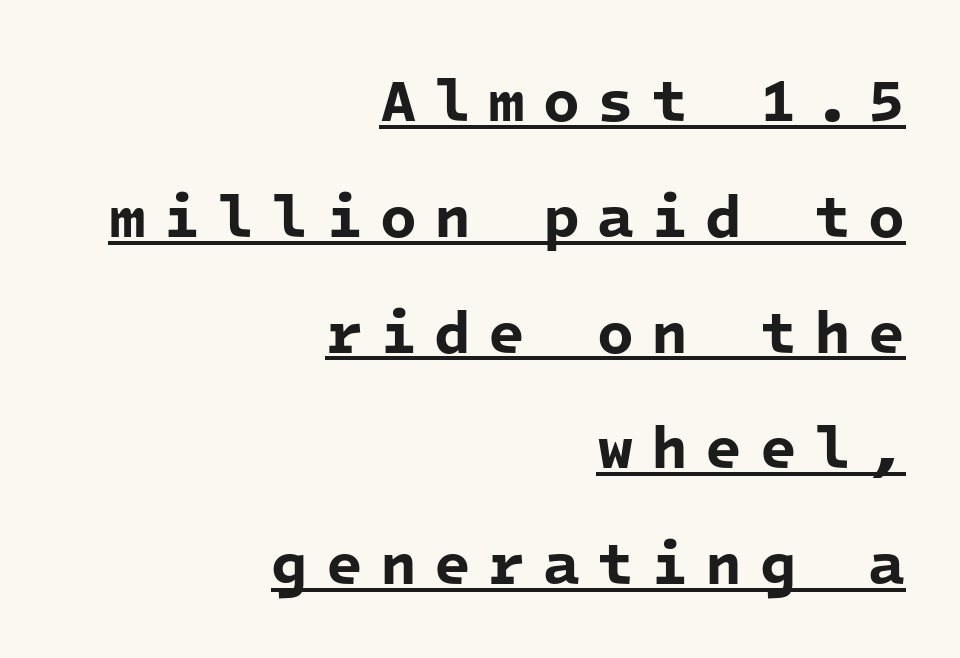
The image shows 60 px bold sans-serif type, monospaced; set right-aligned, loose line spacing (1.93x), unusually wide letter spacing (+0.29 em), underlined; low stroke contrast and a medium x-height.
